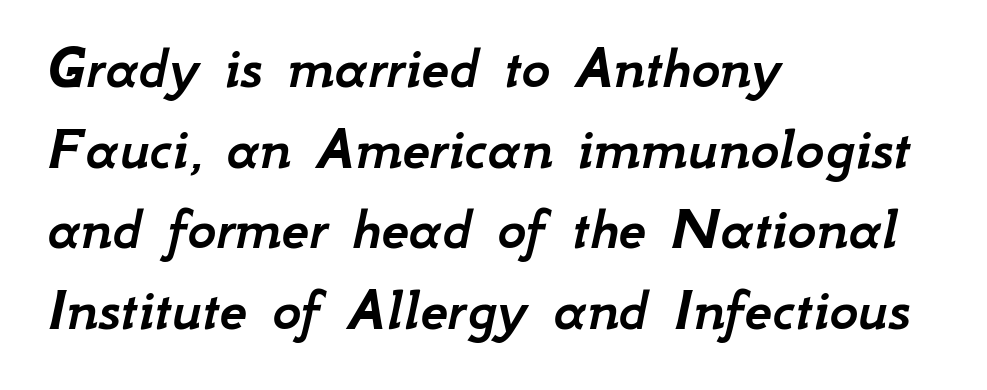
{"italic": "yes", "lean": "right", "slant_degrees": 12, "width": "normal", "stroke_contrast": "low", "x_height": "small", "monospaced": "no", "underline": "no", "align": "left", "line_spacing": "normal", "line_spacing_ratio": 1.3, "letter_spacing": "normal", "letter_spacing_em": 0.0, "glyph_px": 62}
